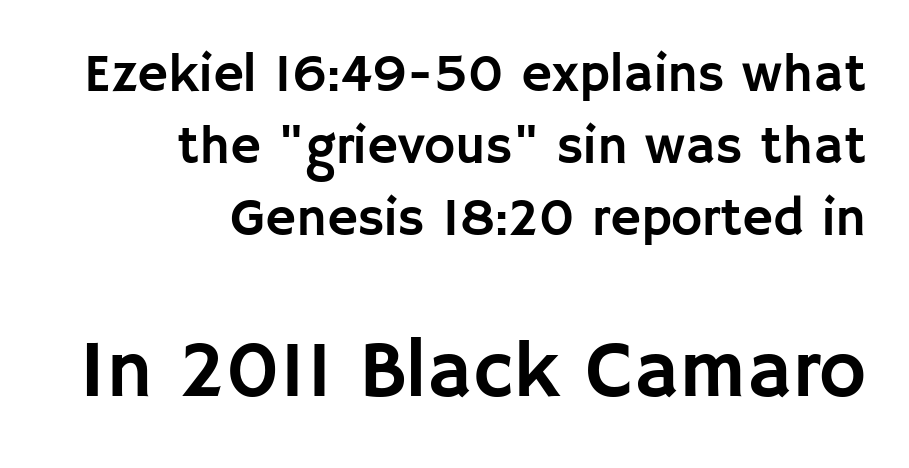
{"serif": "no", "italic": "no", "width": "normal", "stroke_contrast": "low", "x_height": "large", "monospaced": "no", "underline": "no", "align": "right", "line_spacing": "normal", "line_spacing_ratio": 1.36, "letter_spacing": "normal", "letter_spacing_em": 0.0, "larger_block": "second", "size_ratio": 1.51, "glyph_px": 80}
